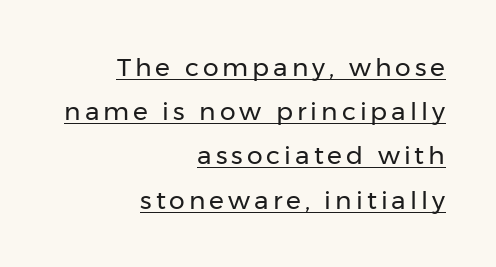
Q: Is the text bold? A: No.
Q: Is the text italic (slanted)? A: No, it is upright.
Q: Is the text underlined? A: Yes.
Q: How is the paragraph aligned? A: Right-aligned.
